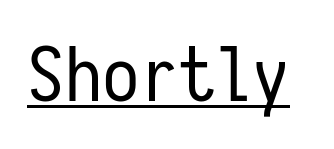
This reads as an unemphasized weight, regular at the heaviest. Words appear dense and cohesive because spacing is normal. A baseline rule has been typeset under these characters. This sample uses an upright cut, with every glyph sitting square on the baseline.
